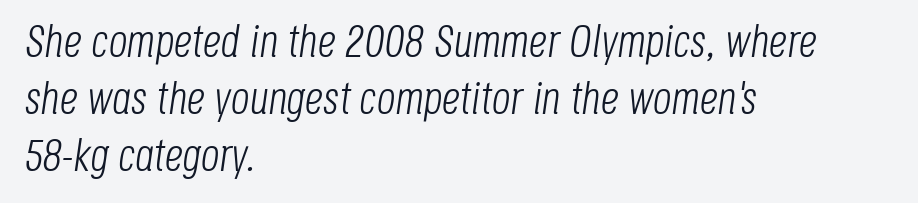
The image shows 46 px light, condensed type, italic (leaning right); set left-aligned, line spacing 1.24x, normal letter spacing, not underlined; low stroke contrast and a large x-height.
